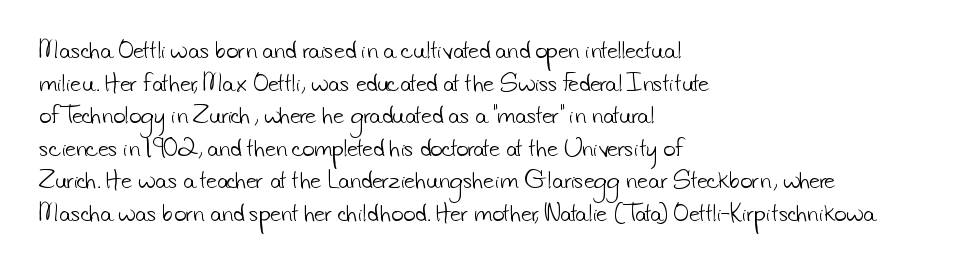
The image shows 21 px text type; set left-aligned, normal line spacing (1.55x), normal letter spacing, not underlined.
